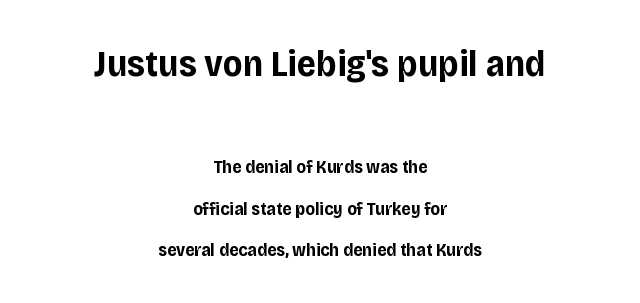
The image shows 37 px bold sans-serif type, upright; set centered, loose line spacing (2.31x), normal letter spacing, not underlined; the first (top) block is 2.06x larger; low stroke contrast and a large x-height.
